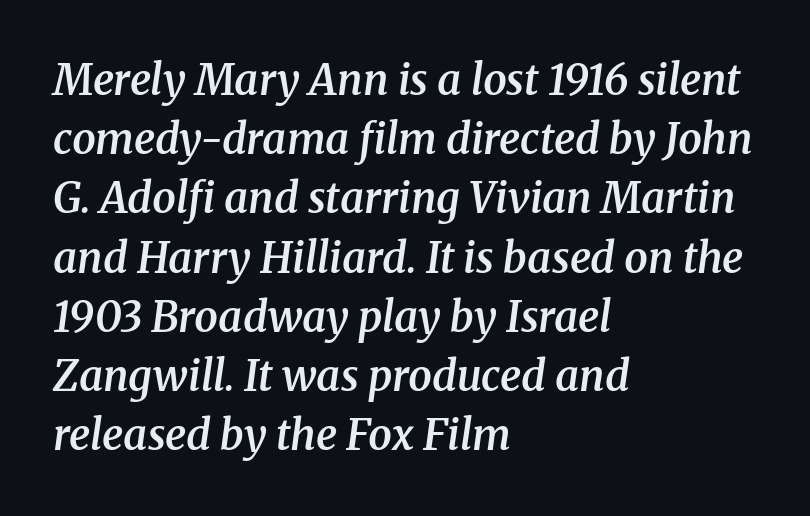
{"serif": "yes", "italic": "yes", "lean": "right", "slant_degrees": 8, "bold": "semi", "weight": "semibold", "width": "normal", "stroke_contrast": "medium", "x_height": "medium", "monospaced": "no", "underline": "no", "align": "left", "line_spacing": "normal", "line_spacing_ratio": 1.41, "letter_spacing": "normal", "letter_spacing_em": 0.0, "glyph_px": 42}
